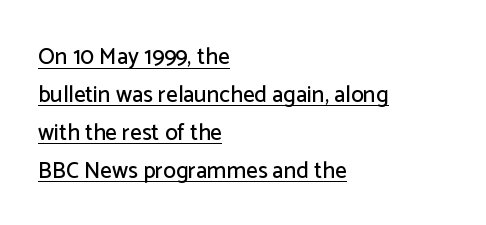
Q: Is the text italic (slanted)? A: No, it is upright.
Q: Is the text underlined? A: Yes.
Q: How is the paragraph aligned? A: Left-aligned.
Q: Is the spacing between letters normal or unusually wide? A: Normal.
Q: Is the spacing between lines tight, normal or loose? A: Normal.
